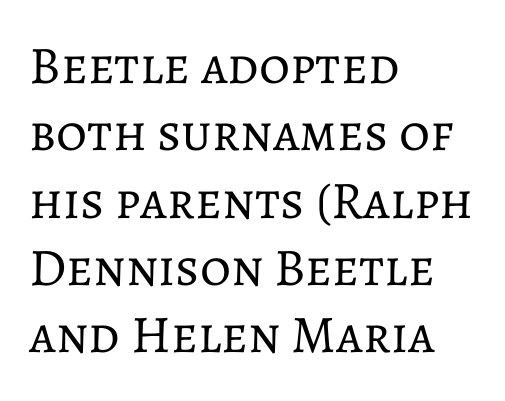
Q: Is the text bold? A: No.
Q: Is the text italic (slanted)? A: No, it is upright.
Q: Is the text underlined? A: No.
Q: How is the paragraph aligned? A: Left-aligned.
Q: Is the spacing between letters normal or unusually wide? A: Normal.
Q: Is the spacing between lines tight, normal or loose? A: Normal.
Q: Width (condensed, normal, or wide)? A: Normal.
Q: Stroke contrast? A: Low.
Q: x-height? A: Medium.
Q: Monospaced? A: No.
